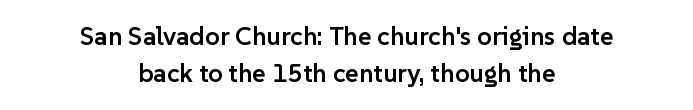
{"italic": "no", "bold": "semi", "underline": "no", "align": "center", "line_spacing": "normal", "line_spacing_ratio": 1.43, "letter_spacing": "normal", "letter_spacing_em": 0.0, "glyph_px": 26}
